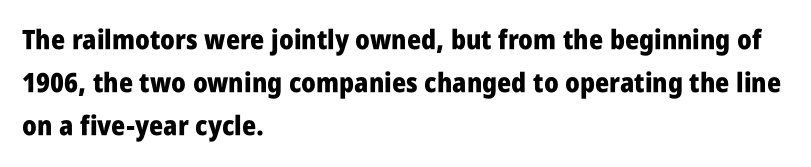
{"italic": "no", "bold": "yes", "underline": "no", "align": "left", "line_spacing": "normal", "line_spacing_ratio": 1.59, "letter_spacing": "normal", "letter_spacing_em": 0.0, "glyph_px": 27}
